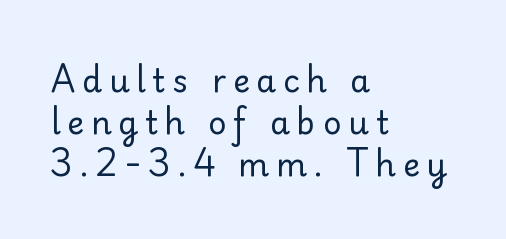
The image shows 32 px regular-weight sans-serif type, upright; set left-aligned, normal line spacing (1.31x), unusually wide letter spacing (+0.21 em), not underlined; low stroke contrast and a small x-height.
